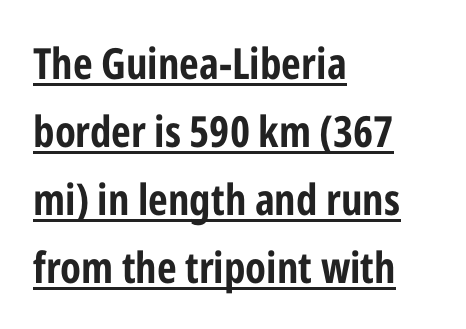
The designer left line spacing at the default. A student would call this left alignment; a typographer would say flush left, rag right. Tall strokes in this sample are plumb rather than angled. Typesetter's note: full bold, strokes at maximum text heaviness. This rendering leaves character spacing at its baseline value. A rule runs beneath these lines of type.
